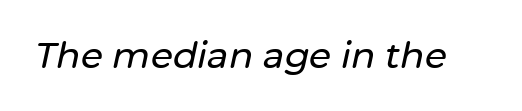
The image shows 36 px text type, italic (leaning right); set normal letter spacing, not underlined; low stroke contrast and a medium x-height.
